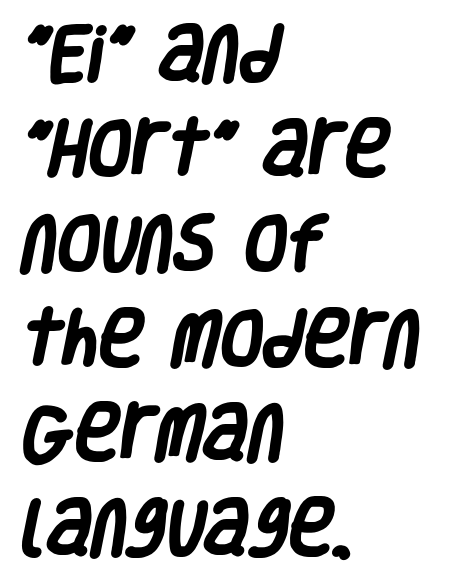
The image shows 62 px heavy, condensed sans-serif type; set left-aligned, normal line spacing (1.53x), normal letter spacing, not underlined; low stroke contrast and a large x-height.
